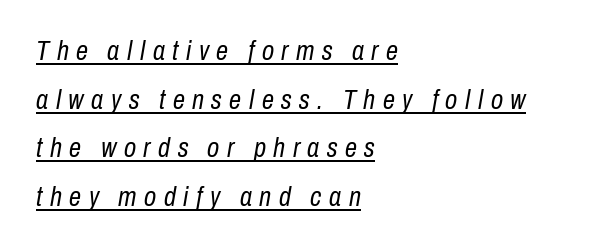
The image shows 27 px text type, italic (leaning right); set left-aligned, line spacing 1.8x, unusually wide letter spacing (+0.28 em), underlined.
